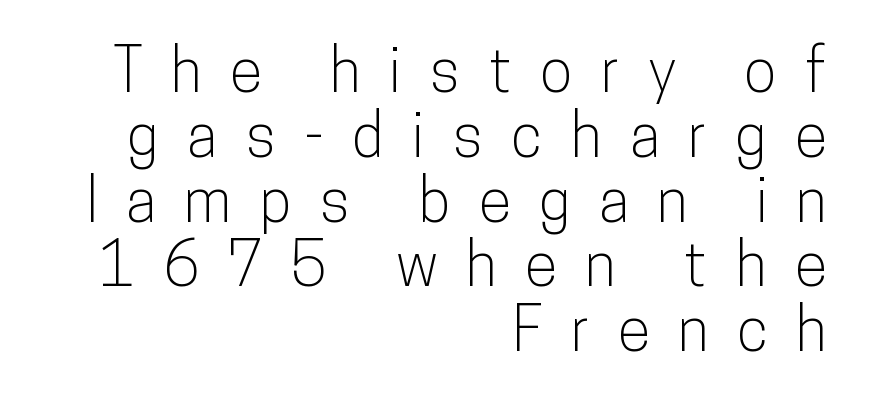
The image shows 60 px condensed sans-serif type, upright; set right-aligned, tight line spacing (1.08x), unusually wide letter spacing (+0.47 em), not underlined; low stroke contrast and a medium x-height.
